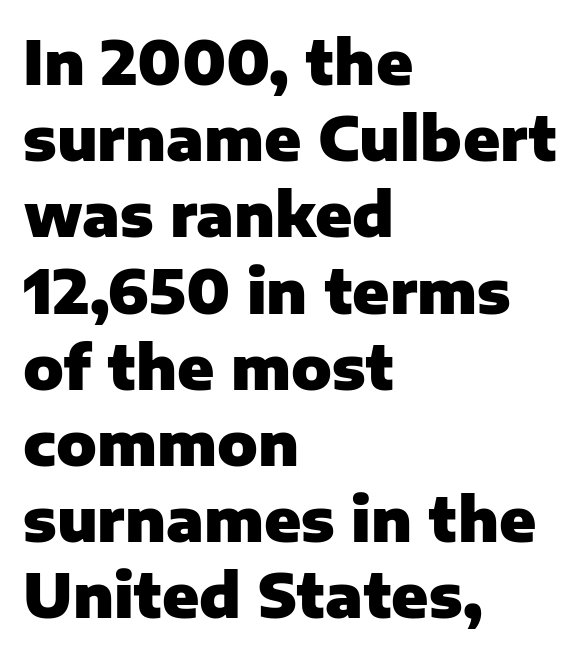
The image shows 60 px heavy sans-serif type, upright; set left-aligned, normal line spacing (1.27x), normal letter spacing, not underlined; low stroke contrast and a medium x-height.
